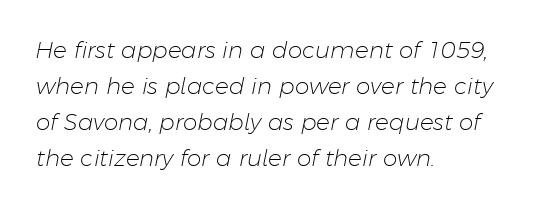
One glance says typical: line gaps are just what's usual. Quick note: italic. Check under the words: just untouched page. Spacing between characters is what you'd get straight out of the box. Each stroke keeps to a modest, everyday thickness or less.
